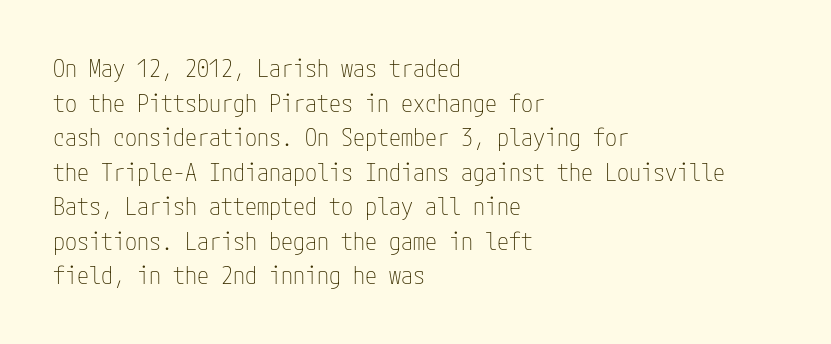
Regarding leading, the lines here are spaced in the standard way. The letters look calm and open, with moderate or lighter stems. Layout note: lines flush left. The rendering keeps characters at their native spacing. The lettering stays uniformly vertical, giving the passage a roman look. Underline: absent.
